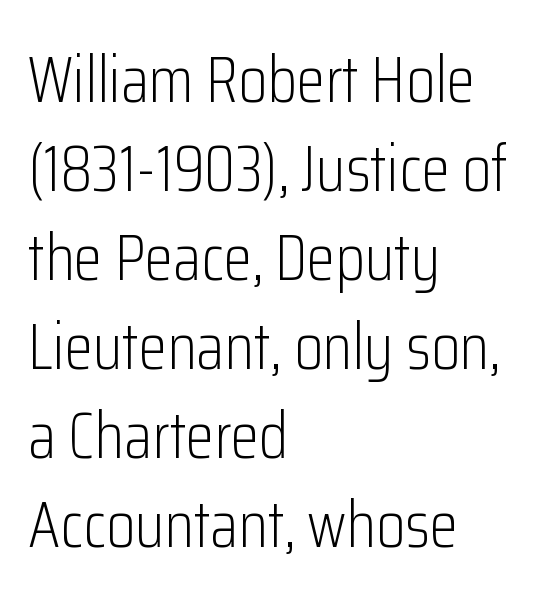
The image shows 65 px light, condensed sans-serif type, upright; set left-aligned, normal line spacing (1.37x), normal letter spacing, not underlined; low stroke contrast and a medium x-height.
